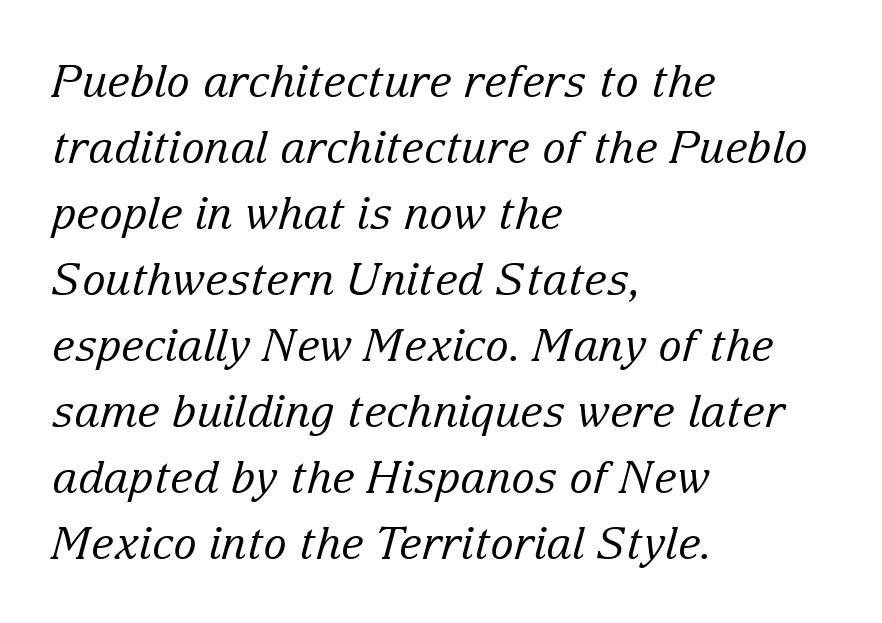
Inter-character spacing is left at the font's built-in metrics. To sum up the face: it has serifs. The rendering anchors every line to the left-hand side. Each letter keeps its own natural width here, so spacing adapts to shape. Slant detected: the letters are inclined. A light-to-regular cut is what we see here.
